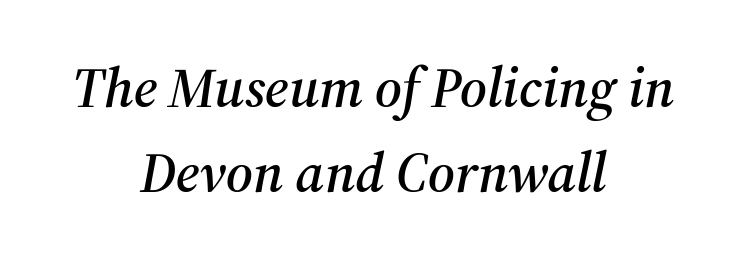
The image shows 56 px serif type, italic (leaning right); set centered, normal line spacing (1.51x), normal letter spacing, not underlined; medium stroke contrast and a medium x-height.
